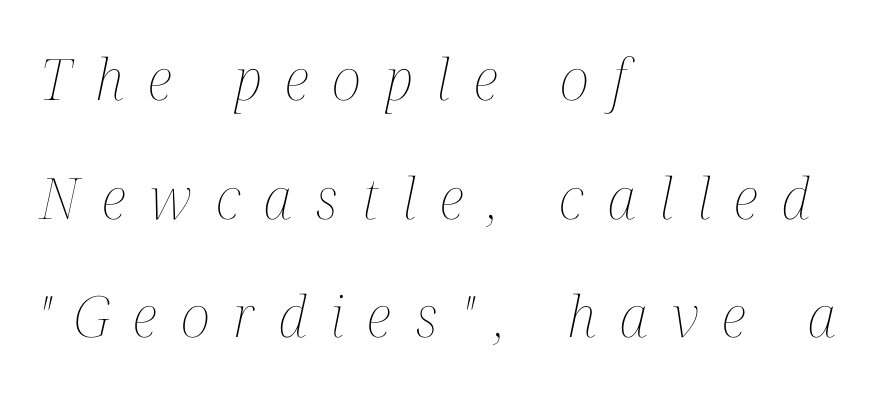
This block would shrink considerably if given ordinary leading; it's expanded now. On a weight scale, this lands at 450 or below. This sample has the flowing, uneven cadence of proportional lettering. Tracking value appears strongly positive — letters spread wide. The foot of each line stays bare and open.
